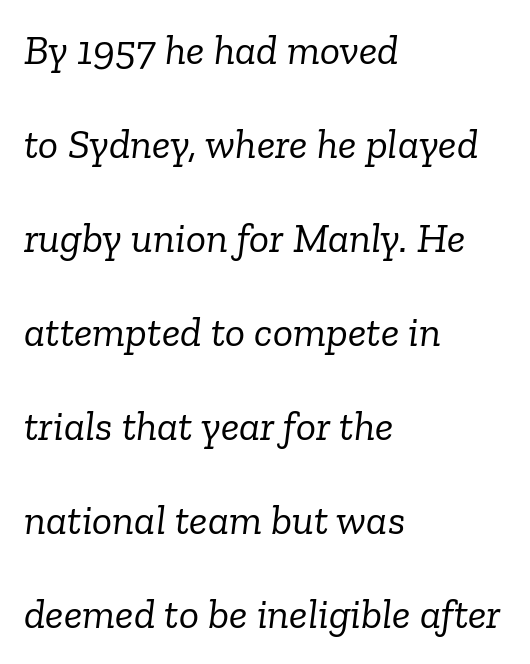
{"serif": "yes", "italic": "yes", "lean": "right", "slant_degrees": 6, "bold": "no", "weight": "light", "width": "normal", "stroke_contrast": "low", "x_height": "medium", "monospaced": "no", "underline": "no", "align": "left", "line_spacing": "loose", "line_spacing_ratio": 2.24, "letter_spacing": "normal", "letter_spacing_em": 0.0, "glyph_px": 42}
